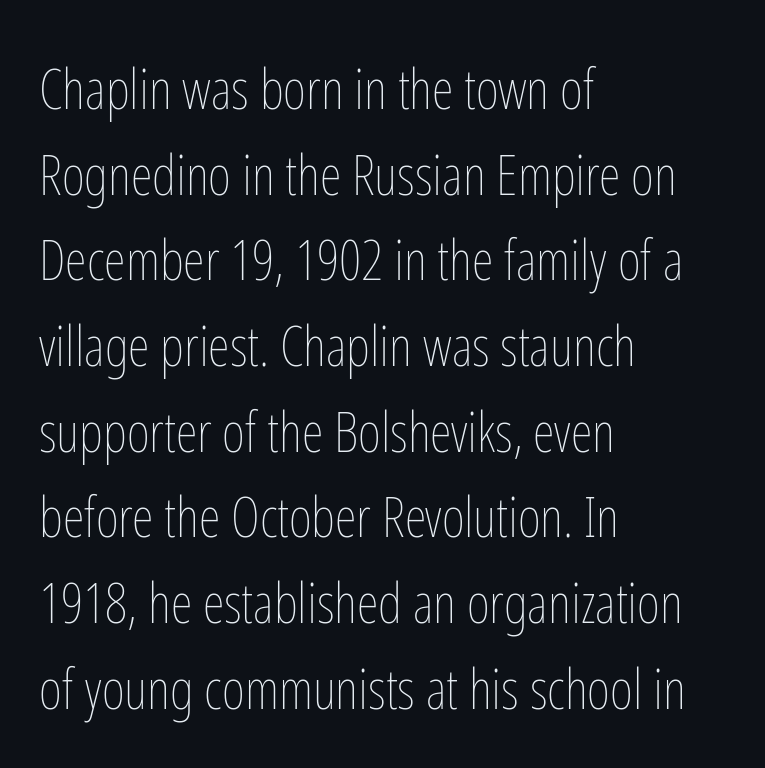
Leading matches the norm, producing a regular column. This sample uses plain, unmodified letter spacing. Looks like regular typesetting: each glyph gets only the width it needs. In terms of posture, this sample is upright. Where is the straight margin? On the left. The baseline area is clear.
